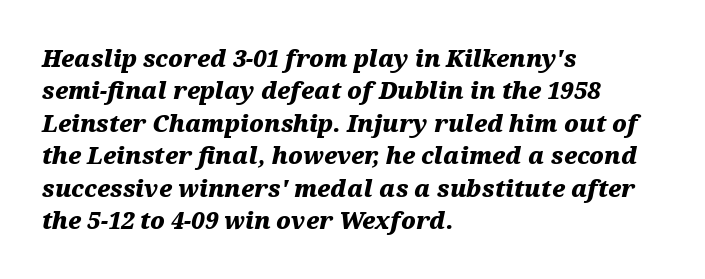
{"italic": "yes", "lean": "right", "slant_degrees": 12, "bold": "yes", "underline": "no", "align": "left", "line_spacing": "normal", "line_spacing_ratio": 1.41, "letter_spacing": "normal", "letter_spacing_em": 0.0, "glyph_px": 23}
